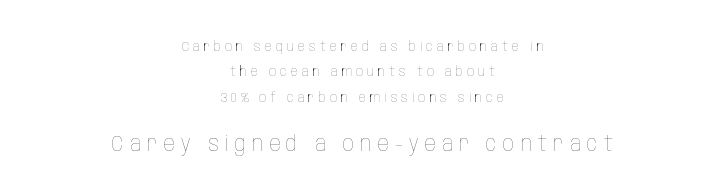
{"italic": "no", "bold": "no", "underline": "no", "align": "center", "line_spacing_ratio": 1.81, "letter_spacing": "wide", "letter_spacing_em": 0.28, "larger_block": "second", "size_ratio": 1.57, "glyph_px": 22}
